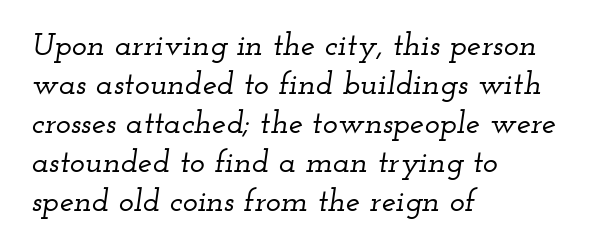
Q: Is the text italic (slanted)? A: Yes, it leans right by about 12 degrees.
Q: Is the typeface a serif or a sans-serif typeface? A: Serif.
Q: Is the text underlined? A: No.
Q: How is the paragraph aligned? A: Left-aligned.
Q: Is the spacing between letters normal or unusually wide? A: Normal.
Q: Width (condensed, normal, or wide)? A: Wide.
Q: Stroke contrast? A: Low.
Q: x-height? A: Small.
Q: Monospaced? A: No.
